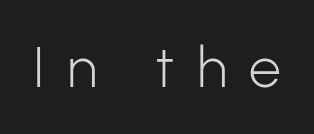
The image shows 57 px light sans-serif type, upright; set unusually wide letter spacing (+0.39 em), not underlined; low stroke contrast and a medium x-height.
